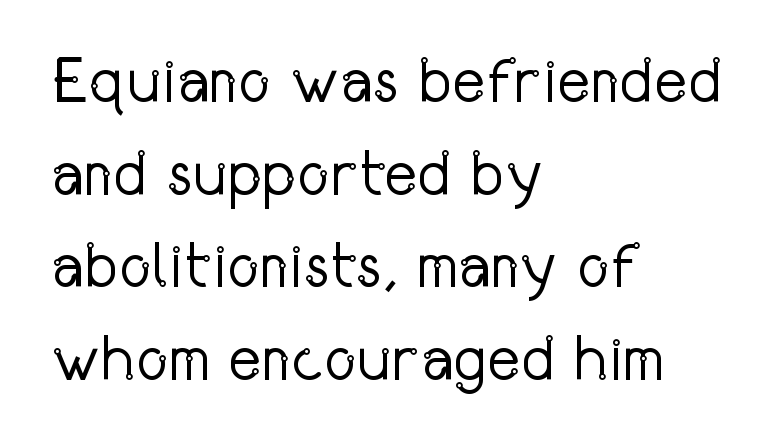
The image shows 63 px regular-weight, condensed sans-serif type, upright; set left-aligned, normal line spacing (1.47x), normal letter spacing, not underlined; low stroke contrast and a medium x-height.
